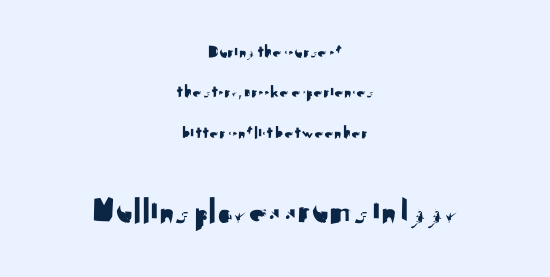
Q: Is the text italic (slanted)? A: No, it is upright.
Q: Is the typeface a serif or a sans-serif typeface? A: Sans-serif.
Q: Is the text underlined? A: No.
Q: How is the paragraph aligned? A: Centered.
Q: Is the spacing between letters normal or unusually wide? A: Normal.
Q: Is the spacing between lines tight, normal or loose? A: Loose.
Q: Which block of text is set in a larger size, the first (top) or the second (bottom)? A: The second (bottom) one.
Q: Width (condensed, normal, or wide)? A: Normal.
Q: Stroke contrast? A: Medium.
Q: x-height? A: Small.
Q: Monospaced? A: No.
